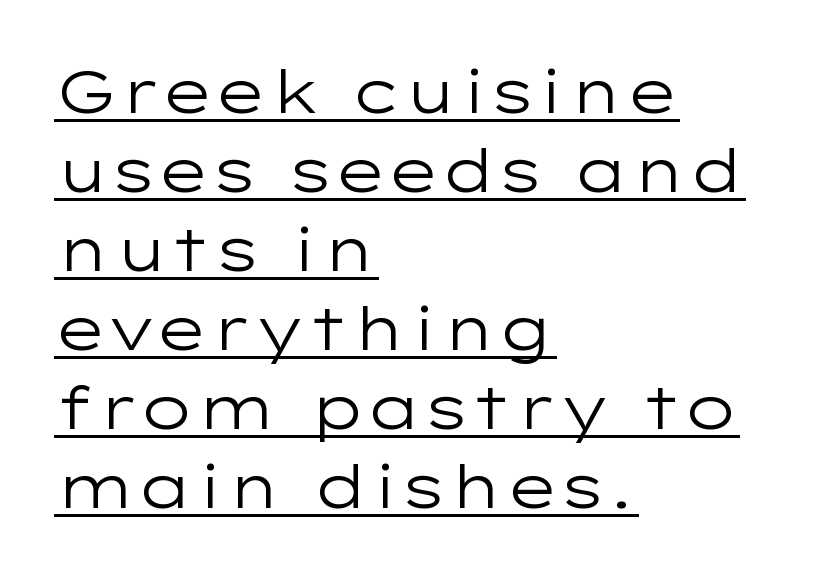
The image shows 59 px regular-weight, wide sans-serif type, upright; set left-aligned, normal line spacing (1.34x), normal letter spacing, underlined; low stroke contrast and a medium x-height.
